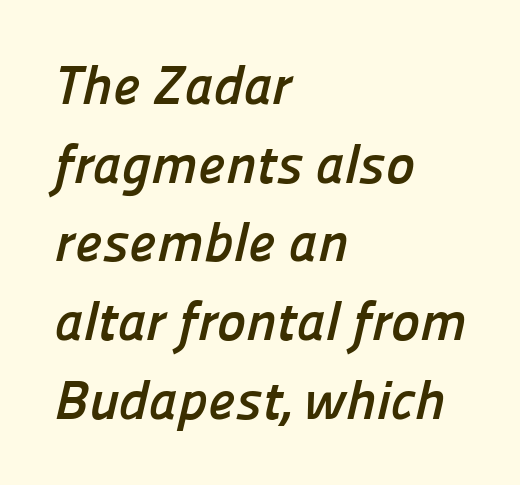
{"serif": "no", "bold": "yes", "weight": "semibold", "width": "normal", "stroke_contrast": "low", "x_height": "medium", "monospaced": "no", "underline": "no", "align": "left", "line_spacing": "normal", "line_spacing_ratio": 1.43, "letter_spacing": "normal", "letter_spacing_em": 0.0, "glyph_px": 55}
